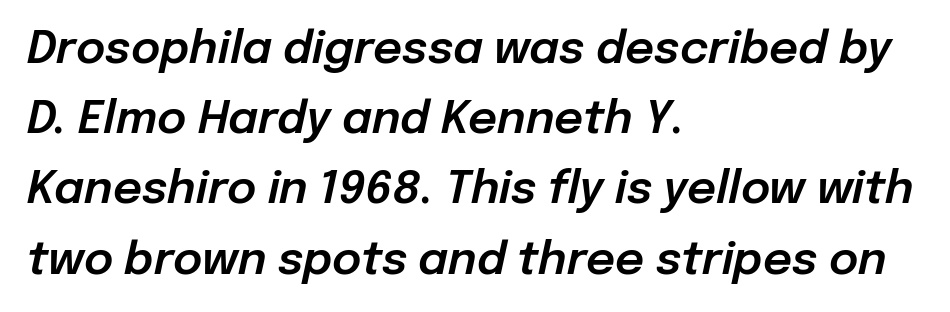
Q: Is the text italic (slanted)? A: Yes, it leans right by about 12 degrees.
Q: Is the text underlined? A: No.
Q: How is the paragraph aligned? A: Left-aligned.
Q: Is the spacing between letters normal or unusually wide? A: Normal.
Q: Is the spacing between lines tight, normal or loose? A: Normal.
Q: Width (condensed, normal, or wide)? A: Normal.
Q: Stroke contrast? A: Low.
Q: x-height? A: Medium.
Q: Monospaced? A: No.
